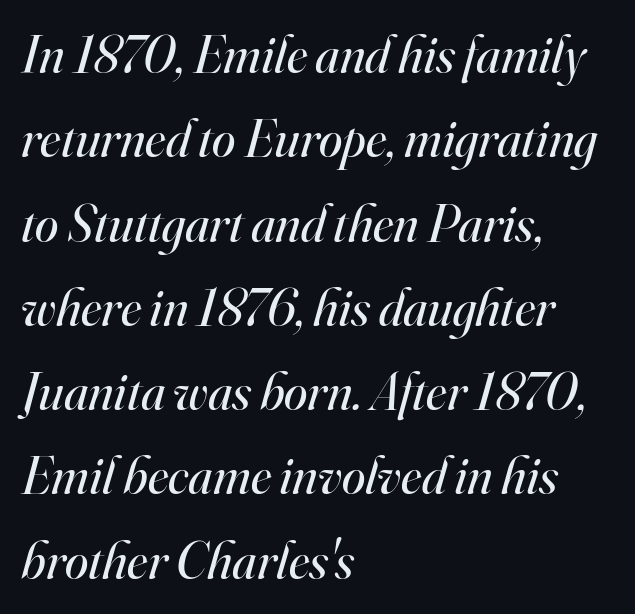
Standard letterfit; no display-style spreading of the glyphs. Weight: regular or lighter. Horizontally, the lines are justified to the leading edge only. These lines were composed using italics. Underlining? Definitely not there.
